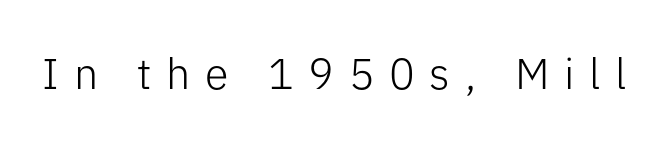
{"serif": "no", "italic": "no", "bold": "no", "weight": "light", "width": "normal", "stroke_contrast": "low", "x_height": "medium", "monospaced": "no", "underline": "no", "letter_spacing": "wide", "letter_spacing_em": 0.34, "glyph_px": 43}
